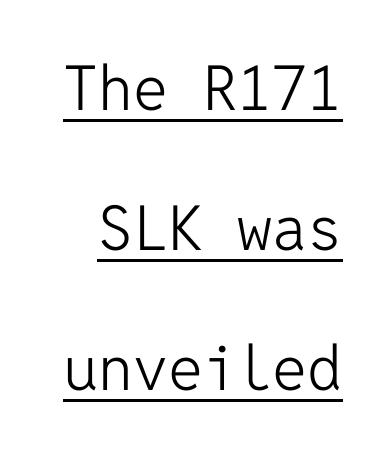
Q: Is the text bold? A: No.
Q: Is the text italic (slanted)? A: No, it is upright.
Q: Is the typeface a serif or a sans-serif typeface? A: Sans-serif.
Q: Is the text underlined? A: Yes.
Q: Is the spacing between letters normal or unusually wide? A: Normal.
Q: Is the spacing between lines tight, normal or loose? A: Loose.
Q: Width (condensed, normal, or wide)? A: Normal.
Q: Stroke contrast? A: Low.
Q: x-height? A: Medium.
Q: Monospaced? A: Yes.
